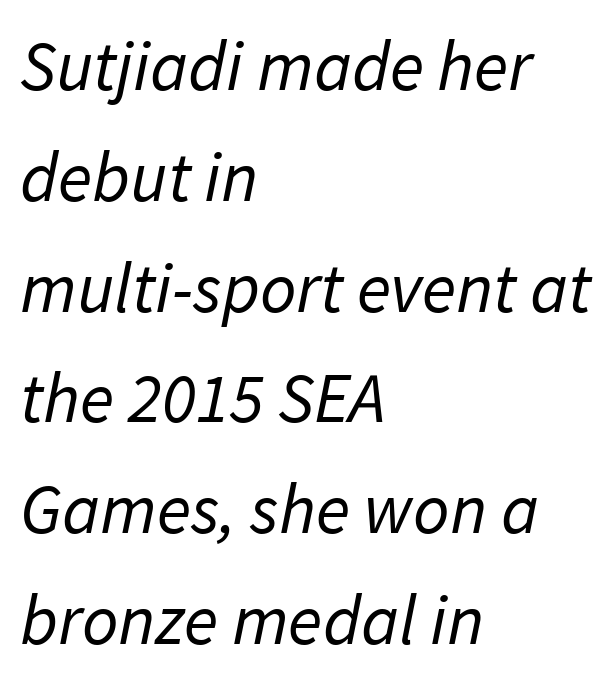
Look at the tracking — it's just the regular setting, nothing added. Students, observe: this is what conventionally led text looks like. The face used here is proportionally spaced, like ordinary book or web type. Which margin do the lines hug? The left one — the right edge is uneven. Letterform terminals end flat and unadorned throughout the passage. Underline: absent.
